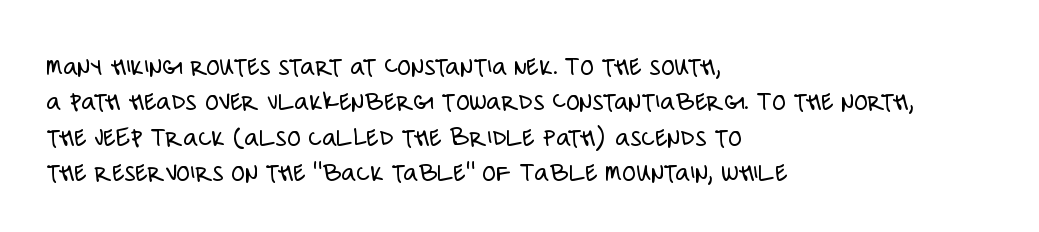
The weight tops out at a normal text grade. The passage shown is typeset with a sans-serif family. The words here are not underlined. Observe the ordinary spacing: letters are neighbours, not strangers.
